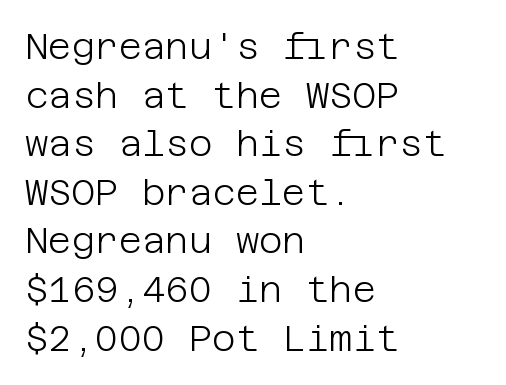
{"serif": "no", "italic": "no", "bold": "no", "weight": "light", "width": "normal", "stroke_contrast": "low", "x_height": "large", "underline": "no", "align": "left", "line_spacing": "normal", "line_spacing_ratio": 1.35, "letter_spacing": "normal", "letter_spacing_em": 0.0, "glyph_px": 36}
